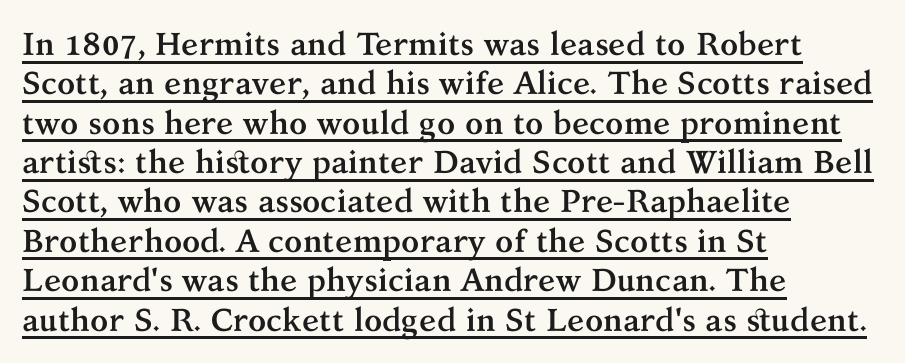
The image shows 32 px semibold serif type, upright; set left-aligned, line spacing 1.23x, normal letter spacing, underlined; medium stroke contrast and a medium x-height.
